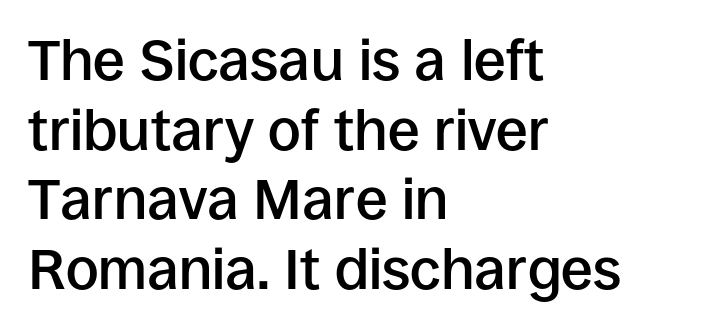
Q: Is the text bold? A: Semi-bold.
Q: Is the text italic (slanted)? A: No, it is upright.
Q: Is the typeface a serif or a sans-serif typeface? A: Sans-serif.
Q: Is the text underlined? A: No.
Q: How is the paragraph aligned? A: Left-aligned.
Q: Is the spacing between letters normal or unusually wide? A: Normal.
Q: Width (condensed, normal, or wide)? A: Normal.
Q: Stroke contrast? A: Low.
Q: x-height? A: Large.
Q: Monospaced? A: No.
